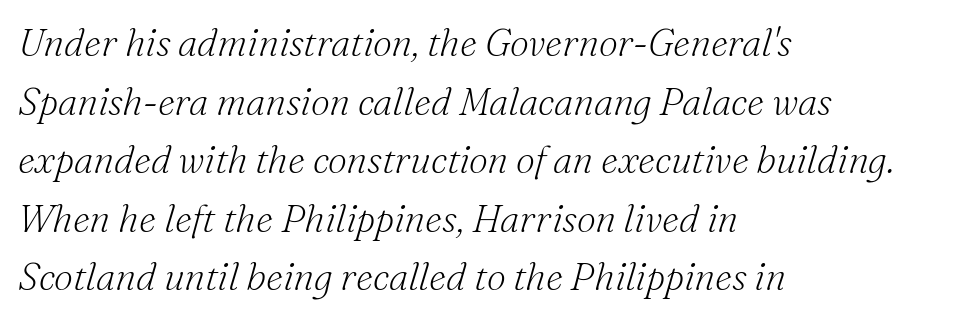
{"serif": "yes", "italic": "yes", "lean": "right", "slant_degrees": 16, "bold": "no", "weight": "light", "width": "normal", "stroke_contrast": "medium", "x_height": "small", "monospaced": "no", "underline": "no", "align": "left", "line_spacing": "normal", "line_spacing_ratio": 1.54, "letter_spacing": "normal", "letter_spacing_em": 0.0, "glyph_px": 38}
